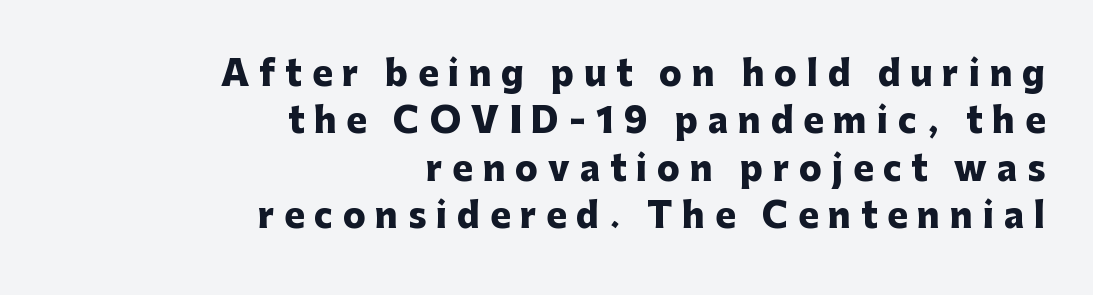
{"serif": "no", "italic": "no", "bold": "yes", "weight": "heavy", "width": "normal", "stroke_contrast": "low", "x_height": "medium", "monospaced": "no", "underline": "no", "align": "right", "line_spacing": "normal", "line_spacing_ratio": 1.39, "letter_spacing": "wide", "letter_spacing_em": 0.29, "glyph_px": 34}
